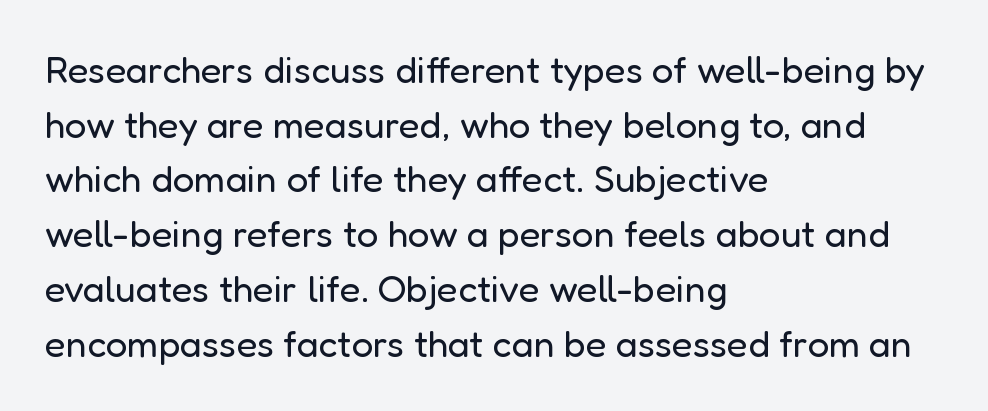
Q: Is the text bold? A: No.
Q: Is the text italic (slanted)? A: No, it is upright.
Q: Is the typeface a serif or a sans-serif typeface? A: Sans-serif.
Q: Is the text underlined? A: No.
Q: How is the paragraph aligned? A: Left-aligned.
Q: Is the spacing between letters normal or unusually wide? A: Normal.
Q: Is the spacing between lines tight, normal or loose? A: Normal.
Q: Width (condensed, normal, or wide)? A: Normal.
Q: Stroke contrast? A: Low.
Q: x-height? A: Medium.
Q: Monospaced? A: No.
